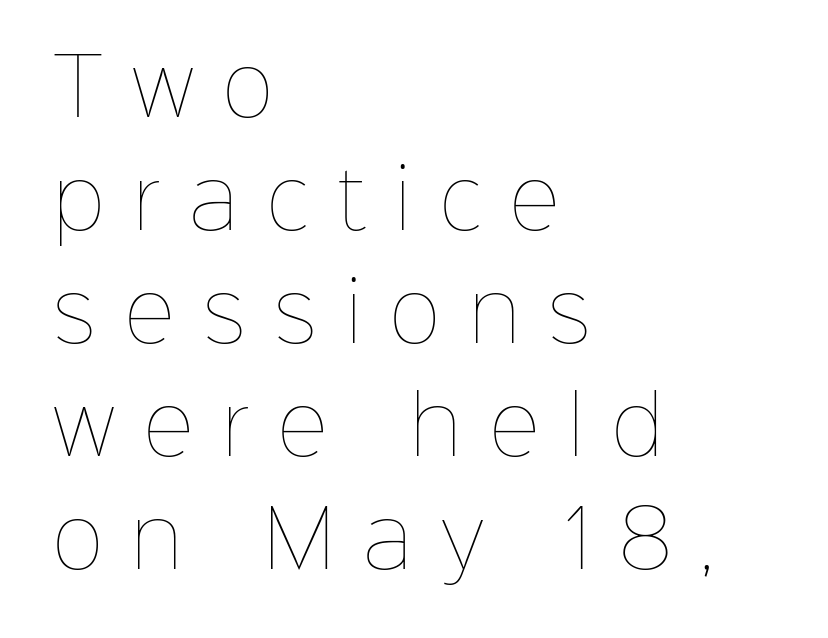
Q: Is the text bold? A: No.
Q: Is the text italic (slanted)? A: No, it is upright.
Q: Is the text underlined? A: No.
Q: How is the paragraph aligned? A: Left-aligned.
Q: Is the spacing between letters normal or unusually wide? A: Unusually wide.
Q: Is the spacing between lines tight, normal or loose? A: Normal.
Q: Width (condensed, normal, or wide)? A: Normal.
Q: Stroke contrast? A: Low.
Q: x-height? A: Medium.
Q: Monospaced? A: No.
